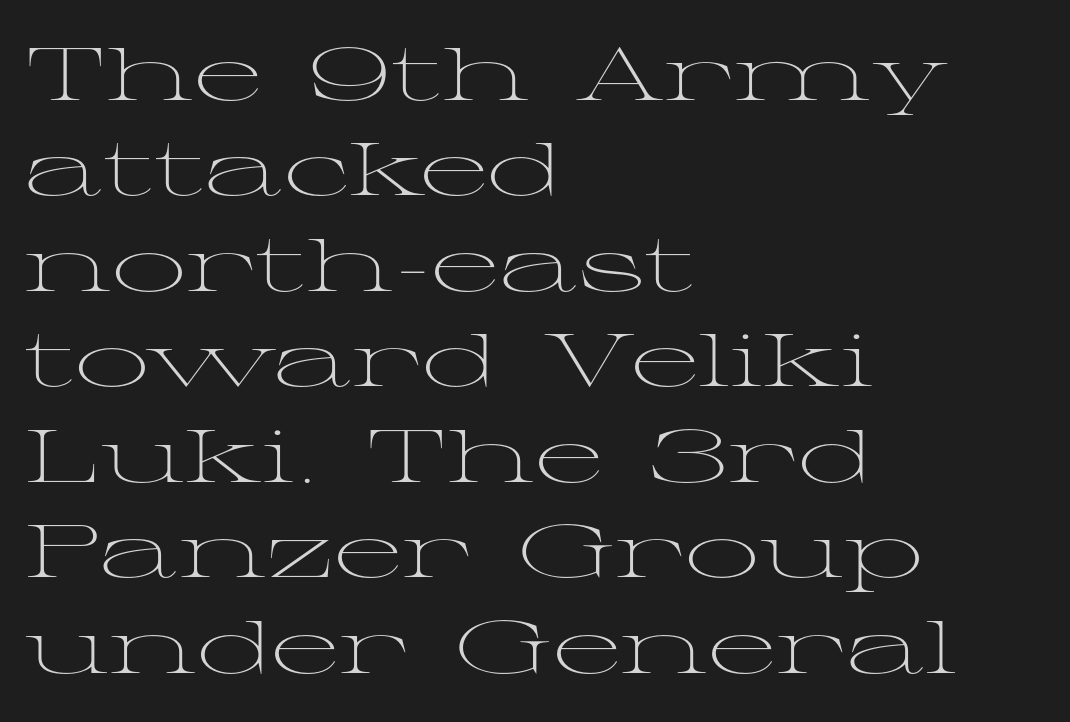
Here the designer chose a conventional face with non-uniform glyph widths. The area under the type is left untouched. Line spacing here is normal. This is roman type, the default non-slanted kind. The passage shown is not bold in any degree.
